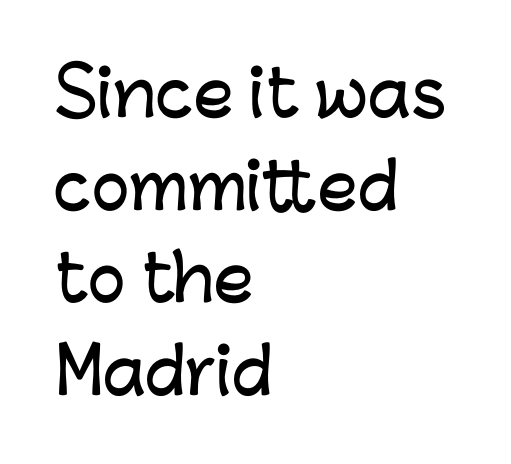
The letters sit at their default tracking, neither squeezed nor spread. The passage shown is not underscored anywhere. Each letter keeps its own natural width here, so spacing adapts to shape. These lines were composed using upright roman letters. No feet cap the strokes, marking this as sans-serif type. Horizontal alignment here is leftward, the default for most running prose.
